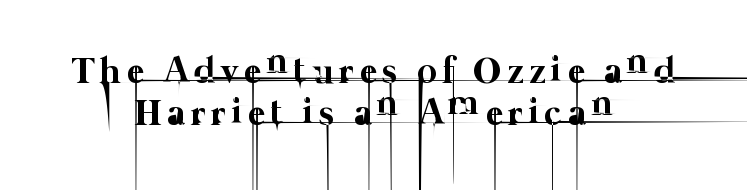
The image shows 37 px thin type; set centered, tight line spacing (1.13x), not underlined; low stroke contrast and a medium x-height.
